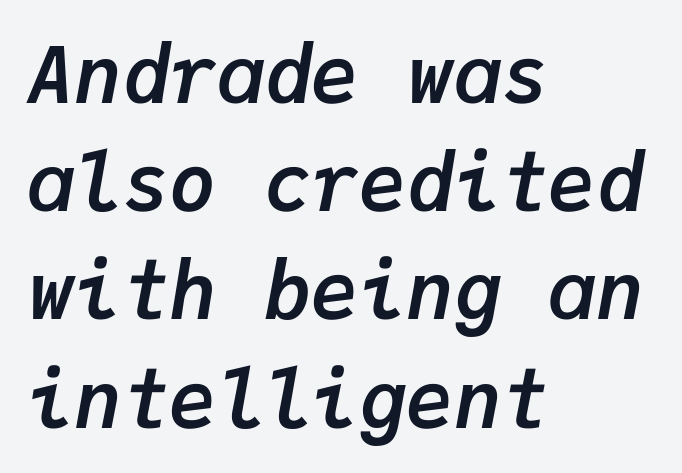
{"italic": "yes", "lean": "right", "slant_degrees": 9, "bold": "yes", "weight": "semibold", "width": "normal", "stroke_contrast": "low", "x_height": "medium", "monospaced": "yes", "underline": "no", "align": "left", "line_spacing": "normal", "line_spacing_ratio": 1.37, "letter_spacing": "normal", "letter_spacing_em": 0.0, "glyph_px": 79}
